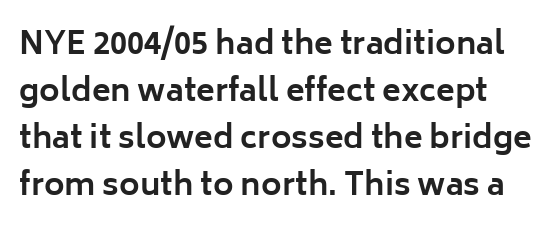
{"serif": "no", "italic": "no", "bold": "yes", "weight": "bold", "width": "normal", "stroke_contrast": "low", "x_height": "medium", "monospaced": "no", "underline": "no", "align": "left", "line_spacing": "normal", "line_spacing_ratio": 1.52, "letter_spacing": "normal", "letter_spacing_em": 0.0, "glyph_px": 31}
